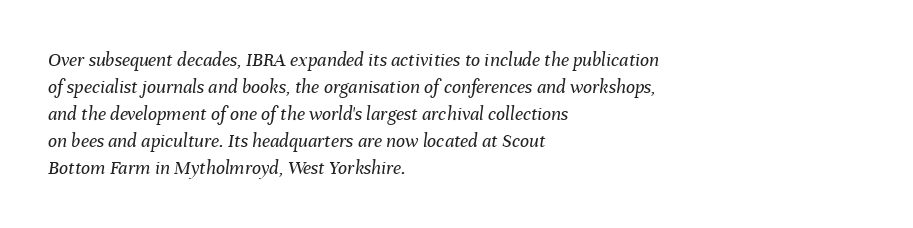
{"italic": "yes", "lean": "right", "slant_degrees": 8, "bold": "no", "underline": "no", "align": "left", "line_spacing": "normal", "line_spacing_ratio": 1.35, "letter_spacing": "normal", "letter_spacing_em": 0.0, "glyph_px": 20}
